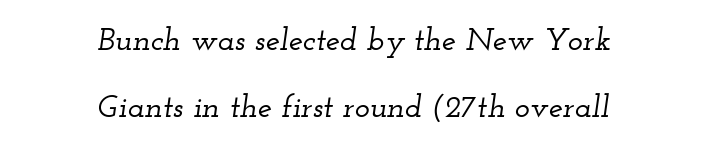
Q: Is the text italic (slanted)? A: Yes, it leans right by about 12 degrees.
Q: Is the typeface a serif or a sans-serif typeface? A: Serif.
Q: Is the text underlined? A: No.
Q: How is the paragraph aligned? A: Centered.
Q: Is the spacing between letters normal or unusually wide? A: Normal.
Q: Is the spacing between lines tight, normal or loose? A: Loose.
Q: Width (condensed, normal, or wide)? A: Wide.
Q: Stroke contrast? A: Low.
Q: x-height? A: Small.
Q: Monospaced? A: No.
